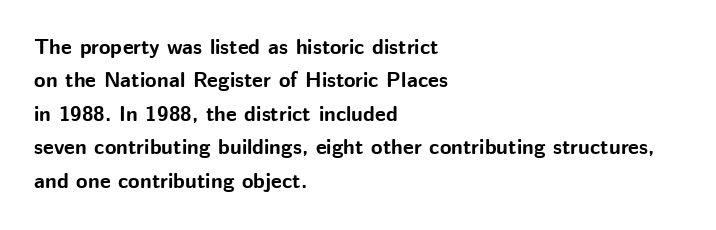
The image shows 21 px bold type, upright; set left-aligned, normal line spacing (1.59x), normal letter spacing, not underlined.
